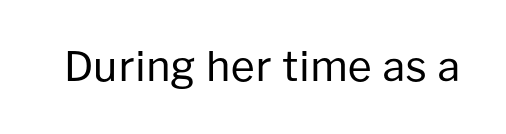
{"serif": "no", "italic": "no", "bold": "no", "weight": "regular", "width": "normal", "stroke_contrast": "low", "x_height": "medium", "monospaced": "no", "underline": "no", "letter_spacing": "normal", "letter_spacing_em": 0.0, "glyph_px": 41}
